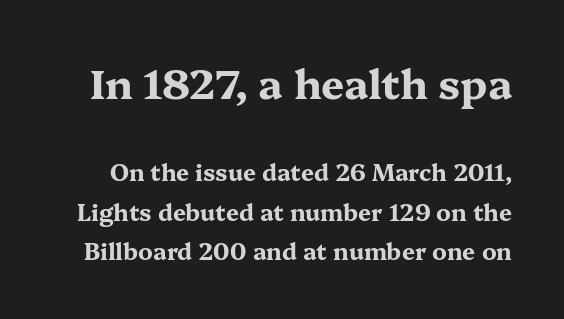
The image shows 41 px bold, wide serif type, upright; set line spacing 1.72x, normal letter spacing, not underlined; the first (top) block is 1.78x larger; medium stroke contrast and a medium x-height.
